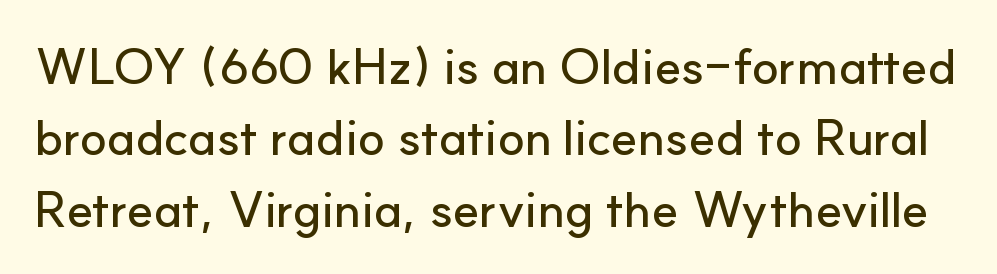
{"serif": "no", "italic": "no", "width": "normal", "stroke_contrast": "low", "x_height": "small", "monospaced": "no", "underline": "no", "line_spacing": "normal", "line_spacing_ratio": 1.43, "letter_spacing": "normal", "letter_spacing_em": 0.0, "glyph_px": 50}
